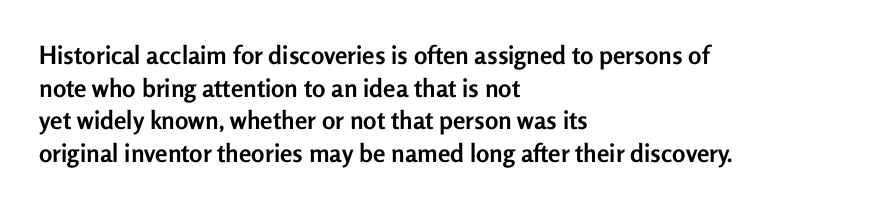
You could call the tracking neutral — neither tight nor loose. Ordinary non-slanted type is in use. Heavy, bold letterforms. Does the copy run flush right? No — it runs flush left. Regular leading.
